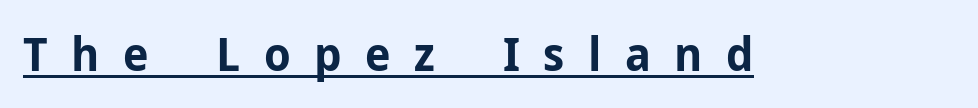
Q: Is the text bold? A: Yes.
Q: Is the text italic (slanted)? A: No, it is upright.
Q: Is the typeface a serif or a sans-serif typeface? A: Sans-serif.
Q: Is the text underlined? A: Yes.
Q: Is the spacing between letters normal or unusually wide? A: Unusually wide.
Q: Width (condensed, normal, or wide)? A: Normal.
Q: Stroke contrast? A: Low.
Q: x-height? A: Medium.
Q: Monospaced? A: No.
